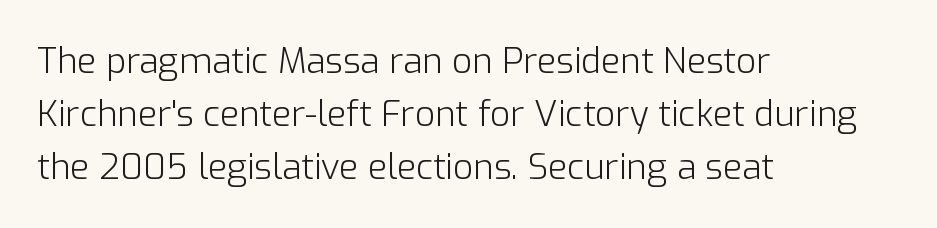
The image shows 35 px light sans-serif type, upright; set left-aligned, normal line spacing (1.51x), normal letter spacing, not underlined; low stroke contrast and a medium x-height.
